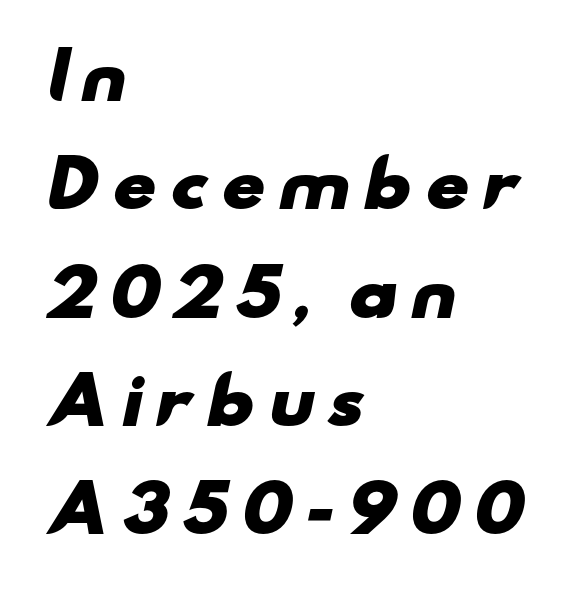
Q: Is the text bold? A: Yes.
Q: Is the typeface a serif or a sans-serif typeface? A: Sans-serif.
Q: Is the text underlined? A: No.
Q: How is the paragraph aligned? A: Left-aligned.
Q: Width (condensed, normal, or wide)? A: Wide.
Q: Stroke contrast? A: Low.
Q: x-height? A: Small.
Q: Monospaced? A: No.
